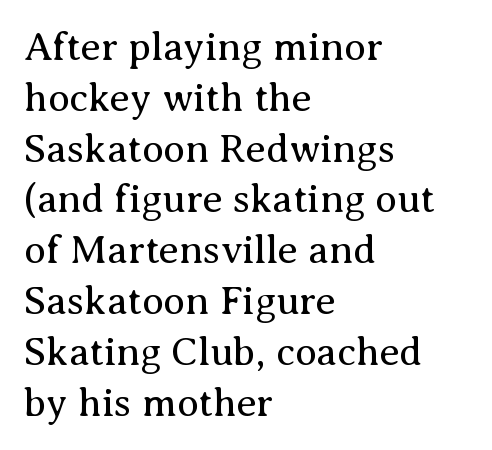
Q: Is the text bold? A: No.
Q: Is the text italic (slanted)? A: No, it is upright.
Q: Is the typeface a serif or a sans-serif typeface? A: Serif.
Q: Is the text underlined? A: No.
Q: How is the paragraph aligned? A: Left-aligned.
Q: Is the spacing between letters normal or unusually wide? A: Normal.
Q: Is the spacing between lines tight, normal or loose? A: Normal.
Q: Width (condensed, normal, or wide)? A: Normal.
Q: Stroke contrast? A: Medium.
Q: x-height? A: Medium.
Q: Monospaced? A: No.
